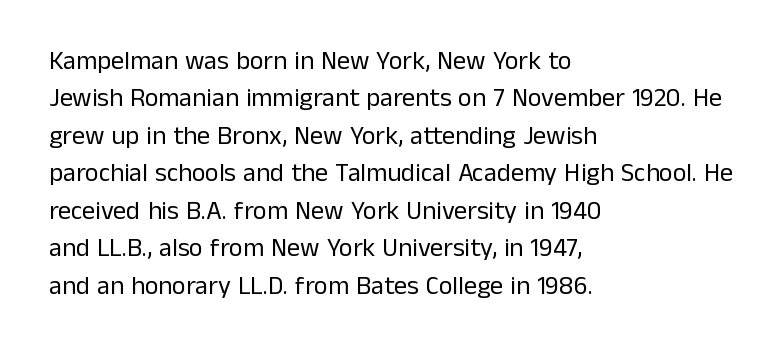
{"italic": "no", "bold": "no", "underline": "no", "align": "left", "line_spacing": "normal", "line_spacing_ratio": 1.44, "letter_spacing": "normal", "letter_spacing_em": 0.0, "glyph_px": 26}
